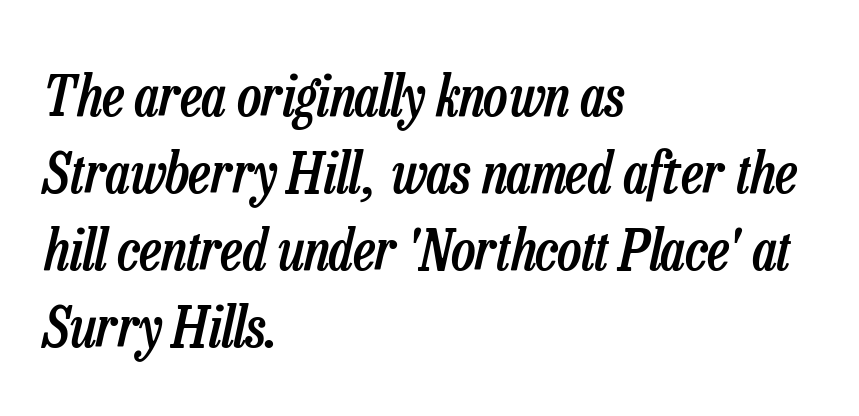
What weight is shown? A semibold, between regular and bold. The lines sit at an ordinary, default distance from one another. Note the varied advance widths — an 'i' is clearly narrower than an 'm'. Between one letter and the next there's only the usual sliver of space. Reading down the block, your eye returns to a fixed left position each line. You can tell it's italic because the verticals aren't actually vertical.
